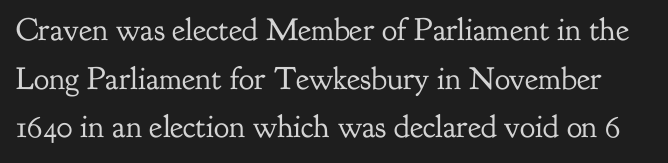
The image shows 32 px regular-weight serif type, upright; set normal line spacing (1.52x), normal letter spacing, not underlined; low stroke contrast and a small x-height.
